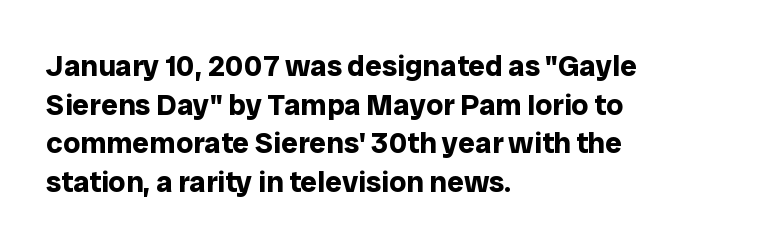
The rows are spaced the way most documents space them. Character widths vary here, with narrow letters taking less room than wide ones. Italic: no, the glyphs are upright roman. The passage shown has conventional tracking throughout.
